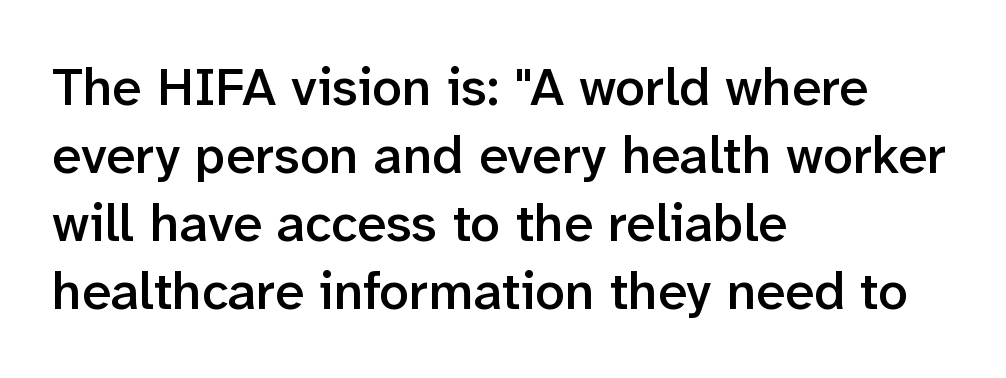
The image shows 53 px semibold sans-serif type, upright; set left-aligned, normal line spacing (1.28x), normal letter spacing, not underlined; low stroke contrast and a medium x-height.
